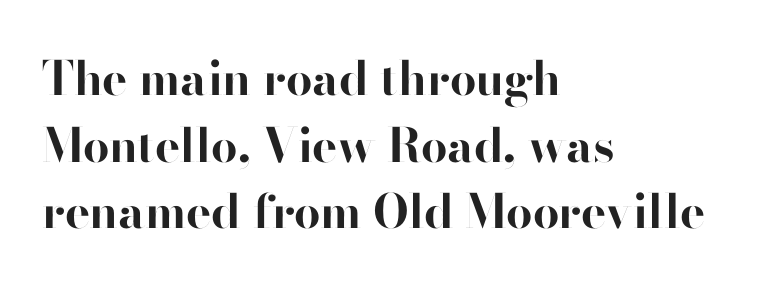
Are there feet on the stems? There aren't — it's a sans. You could not count columns in this text — the font is proportionally spaced. Ascenders rise straight up at ninety degrees. The rendering uses a moderate line-height, typical for paragraphs. If you drew a ruler down the left edge, every line would touch it.
